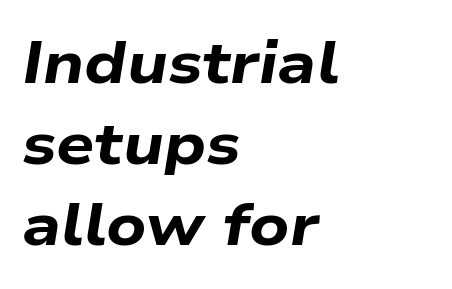
The image shows 60 px bold, wide type, italic (leaning right); set left-aligned, normal line spacing (1.35x), normal letter spacing, not underlined; low stroke contrast and a medium x-height.
